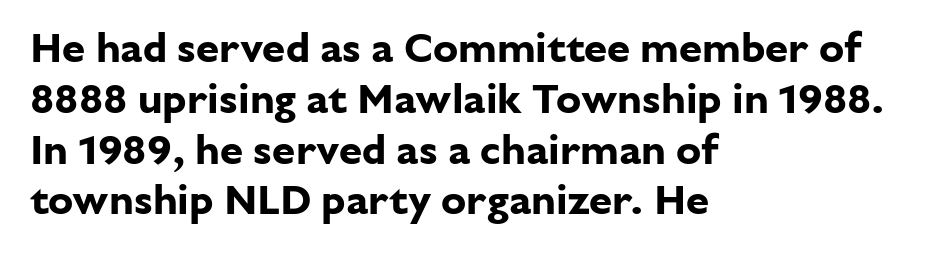
The image shows 42 px bold sans-serif type, upright; set left-aligned, line spacing 1.21x, normal letter spacing, not underlined; low stroke contrast and a medium x-height.
